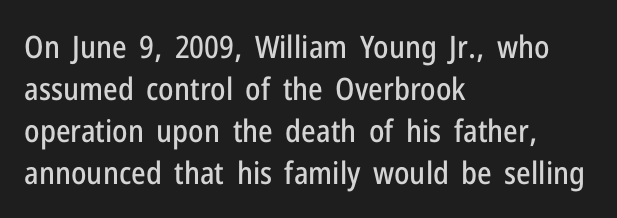
Q: Is the text italic (slanted)? A: No, it is upright.
Q: Is the typeface a serif or a sans-serif typeface? A: Sans-serif.
Q: Is the text underlined? A: No.
Q: How is the paragraph aligned? A: Left-aligned.
Q: Is the spacing between letters normal or unusually wide? A: Normal.
Q: Is the spacing between lines tight, normal or loose? A: Normal.
Q: Width (condensed, normal, or wide)? A: Condensed.
Q: Stroke contrast? A: Low.
Q: x-height? A: Medium.
Q: Monospaced? A: No.
